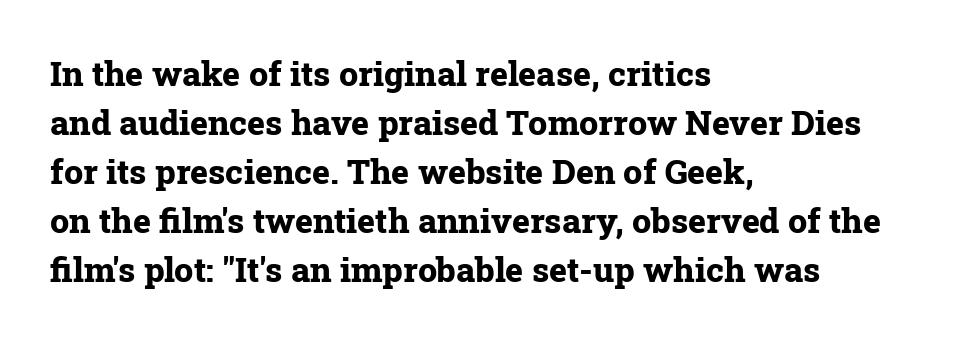
The image shows 34 px bold serif type, upright; set left-aligned, normal line spacing (1.44x), normal letter spacing, not underlined; low stroke contrast and a medium x-height.
